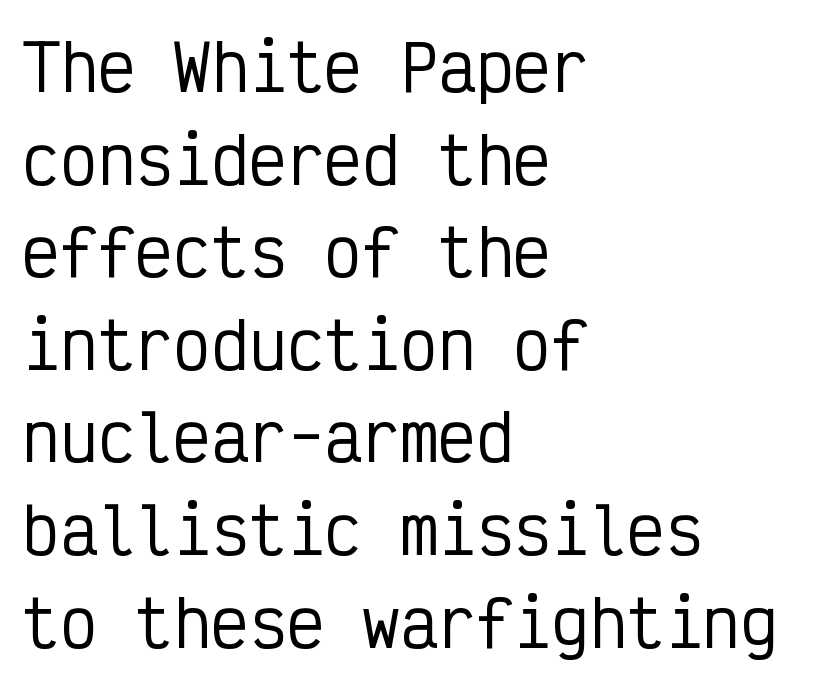
The image shows 63 px condensed sans-serif type, upright, monospaced; set left-aligned, normal line spacing (1.47x), normal letter spacing, not underlined; low stroke contrast and a medium x-height.
